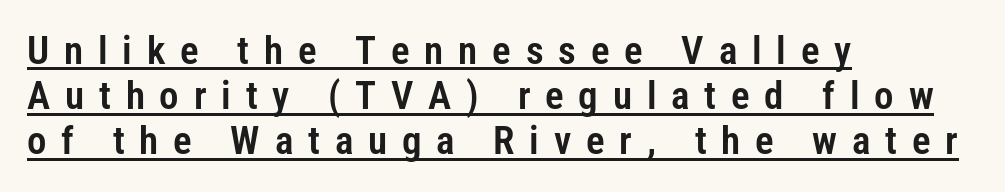
{"serif": "no", "italic": "no", "width": "condensed", "stroke_contrast": "low", "x_height": "medium", "monospaced": "no", "underline": "yes", "align": "left", "line_spacing_ratio": 1.16, "letter_spacing": "wide", "letter_spacing_em": 0.38, "glyph_px": 39}
